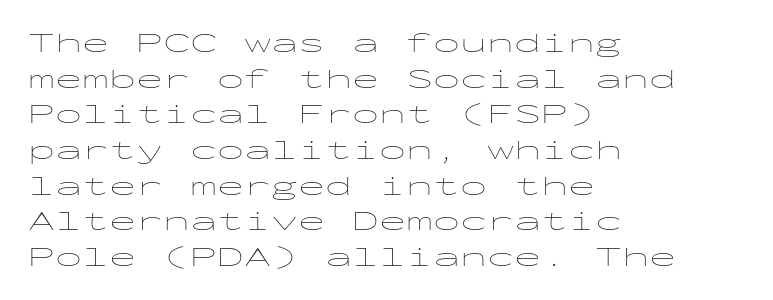
Notice how descenders clear the ascenders below comfortably — that's standard leading. Rule under the text: the space is simply empty. This rendering uses left alignment, leaving the right contour irregular. The type sits square on the baseline with zero lean. The font sits on the lighter half of the weight spectrum, regular included. The gaps between neighbouring characters are ordinary and unremarkable.
